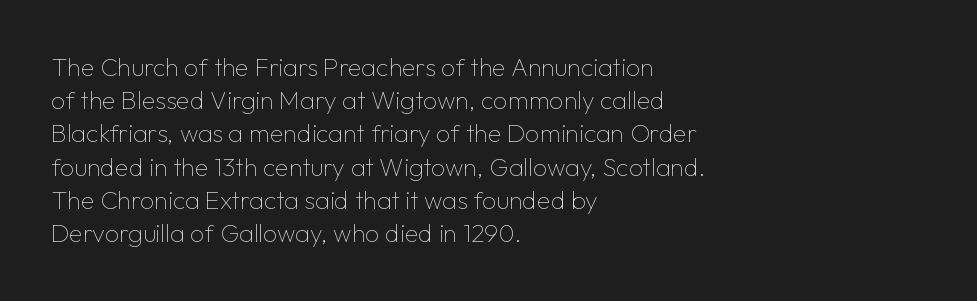
Q: Is the text bold? A: No.
Q: Is the text italic (slanted)? A: No, it is upright.
Q: Is the text underlined? A: No.
Q: How is the paragraph aligned? A: Left-aligned.
Q: Is the spacing between letters normal or unusually wide? A: Normal.
Q: Is the spacing between lines tight, normal or loose? A: Normal.
